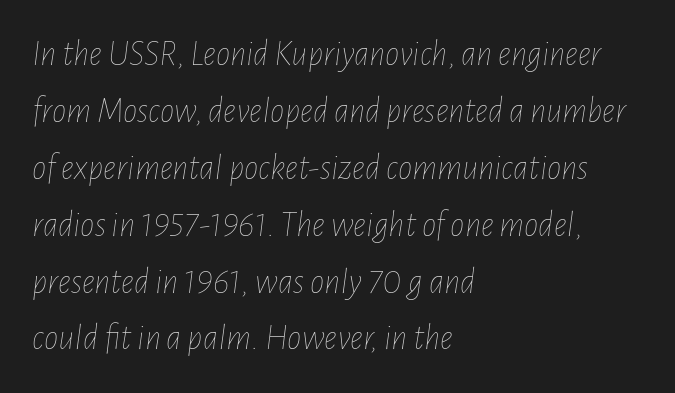
Spacing verdict: proportional, widths tailored to each character. Is the block centered? No — it sits flush against the left margin. Short note: letters normally spaced. This sample uses an oblique cut, with every glyph tilted off the vertical. Unbolded letterforms with no extra heft. Is there much room between lines? A standard amount, neither cramped nor airy.
